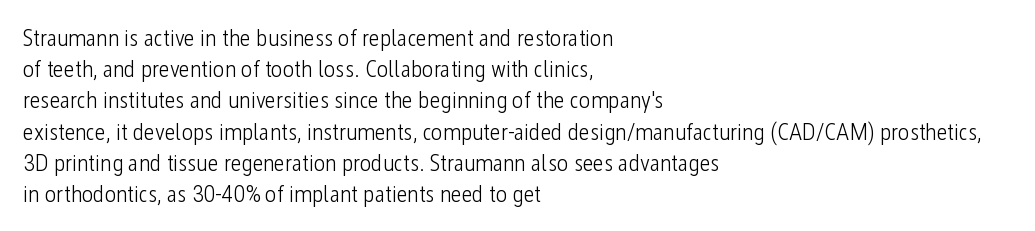
Q: Is the text bold? A: No.
Q: Is the text italic (slanted)? A: No, it is upright.
Q: Is the text underlined? A: No.
Q: How is the paragraph aligned? A: Left-aligned.
Q: Is the spacing between letters normal or unusually wide? A: Normal.
Q: Is the spacing between lines tight, normal or loose? A: Normal.
